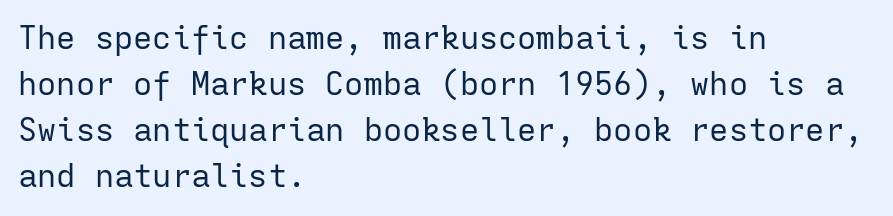
Observe the absence of serifs on each vertical stroke in this sample. Is the block centered? No — it sits flush against the left margin. Is the letter spacing exaggerated? No — it looks like the ordinary default. The line-height multiplier appears to be the usual default. The cut favours lightness, reaching ordinary text weight at its darkest. Just letters on the line, the space beneath them empty.
